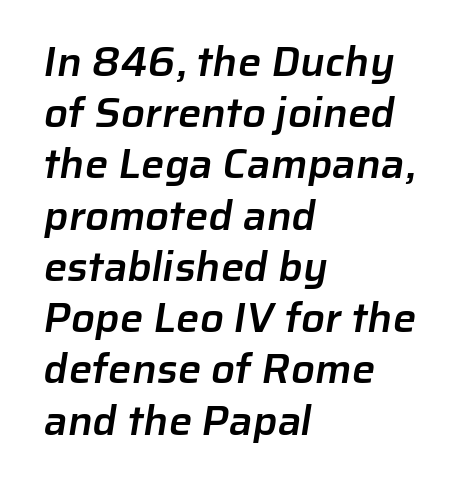
No feet cap the strokes, marking this as sans-serif type. Visually the block forms a straight wall on the left and a jagged coastline on the right. This is the in-between weight designers call semibold or demi. Anything drawn beneath the words? Only blank space.
